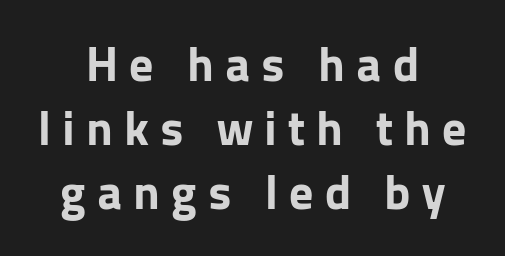
Q: Is the text bold? A: Yes.
Q: Is the text italic (slanted)? A: No, it is upright.
Q: Is the typeface a serif or a sans-serif typeface? A: Sans-serif.
Q: Is the text underlined? A: No.
Q: How is the paragraph aligned? A: Centered.
Q: Is the spacing between letters normal or unusually wide? A: Unusually wide.
Q: Is the spacing between lines tight, normal or loose? A: Normal.
Q: Width (condensed, normal, or wide)? A: Normal.
Q: Stroke contrast? A: Low.
Q: x-height? A: Medium.
Q: Monospaced? A: No.
